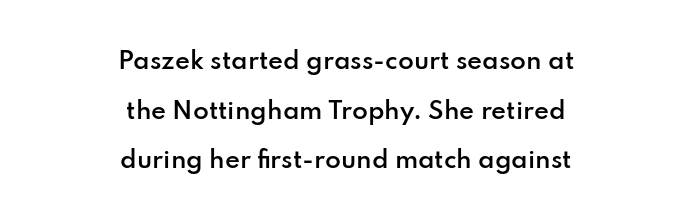
Q: Is the text bold? A: Semi-bold.
Q: Is the text italic (slanted)? A: No, it is upright.
Q: Is the text underlined? A: No.
Q: How is the paragraph aligned? A: Centered.
Q: Is the spacing between letters normal or unusually wide? A: Normal.
Q: Is the spacing between lines tight, normal or loose? A: Loose.
